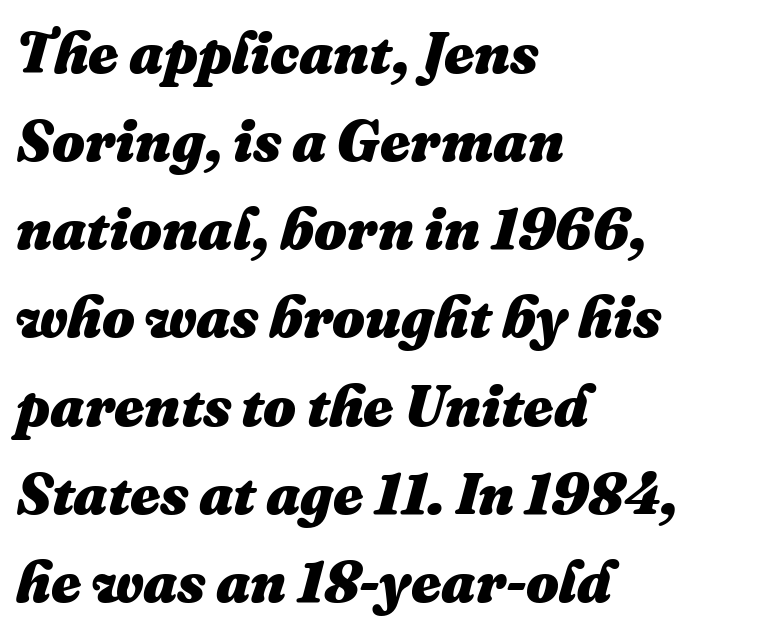
Style check: oblique. The words here are not underlined. Caption: bold face, heavy strokes. The ragged edge is on the right, which tells us the setting is flush left. The rendering uses natural spacing where letterforms have individual widths. Summary of vertical rhythm: regular, with standard interline spacing.
